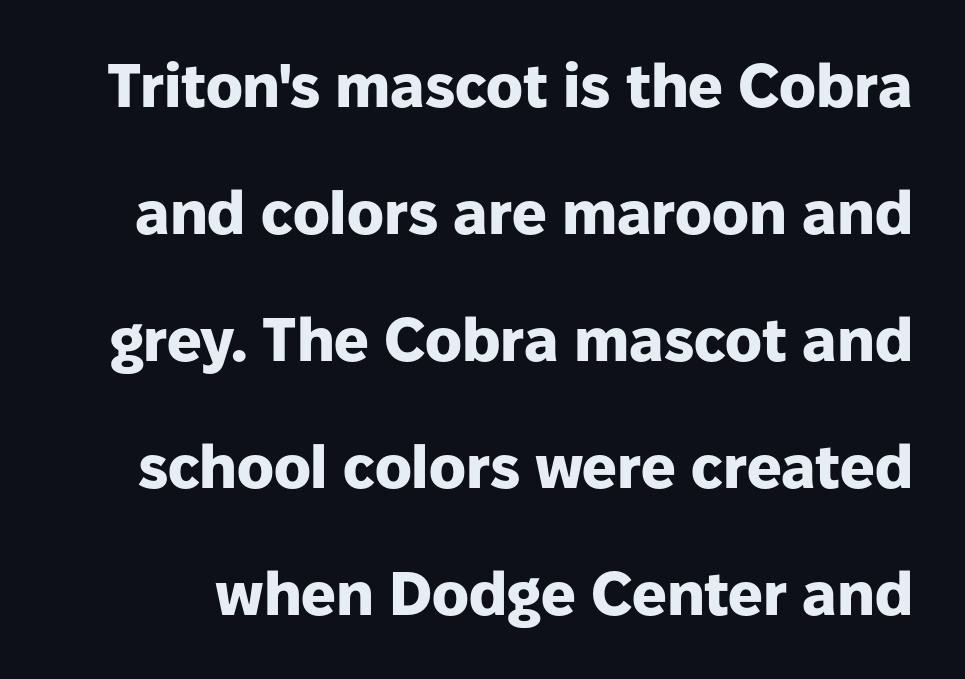
The image shows 61 px heavy sans-serif type, upright; set loose line spacing (2.08x), normal letter spacing, not underlined; low stroke contrast and a medium x-height.
